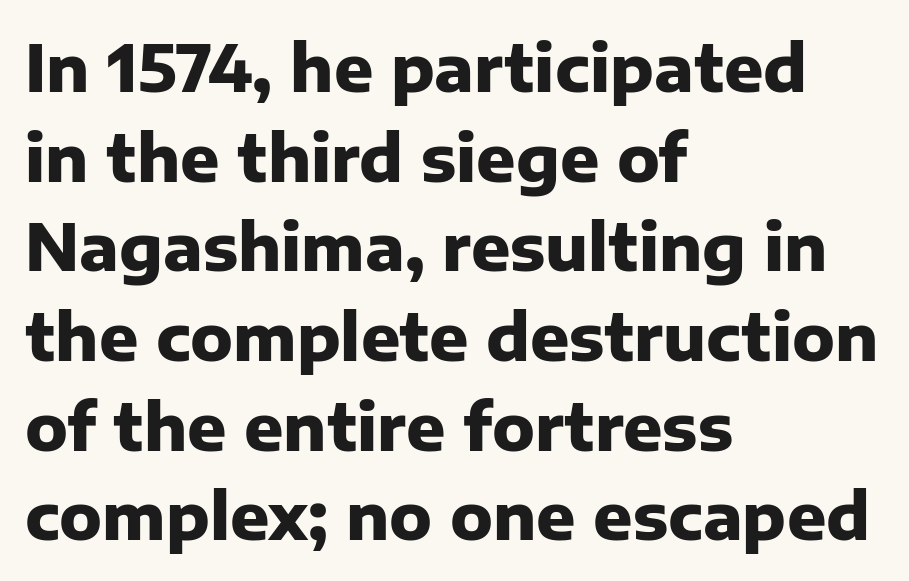
The face used here is proportionally spaced, like ordinary book or web type. The rows are spaced the way most documents space them. The typeface chosen for these lines omits serifs. The space beneath each line is pristine and unruled. Observe the ordinary spacing: letters are neighbours, not strangers. Strong, thick strokes mark this as bold type.
